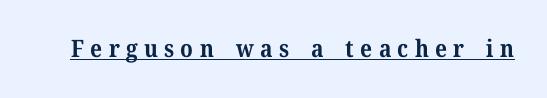
The letters are spread apart with noticeably loose tracking. The specimen reads as upright at a glance. A typographer would call this underscored text. Compared with an ordinary text face, these strokes are far heavier — a full bold.
